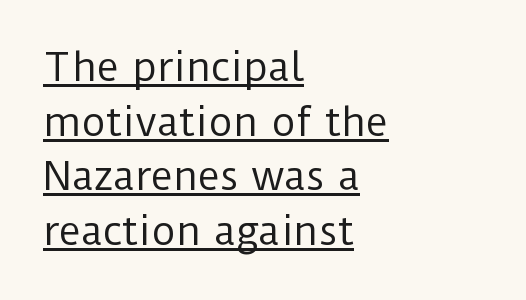
Q: Is the text bold? A: No.
Q: Is the text italic (slanted)? A: No, it is upright.
Q: Is the typeface a serif or a sans-serif typeface? A: Sans-serif.
Q: Is the text underlined? A: Yes.
Q: How is the paragraph aligned? A: Left-aligned.
Q: Is the spacing between letters normal or unusually wide? A: Normal.
Q: Is the spacing between lines tight, normal or loose? A: Normal.
Q: Width (condensed, normal, or wide)? A: Normal.
Q: Stroke contrast? A: Low.
Q: x-height? A: Medium.
Q: Monospaced? A: No.
